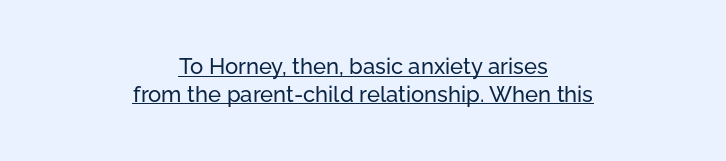
Q: Is the text italic (slanted)? A: No, it is upright.
Q: Is the text underlined? A: Yes.
Q: How is the paragraph aligned? A: Centered.
Q: Is the spacing between letters normal or unusually wide? A: Normal.
Q: Is the spacing between lines tight, normal or loose? A: Normal.
